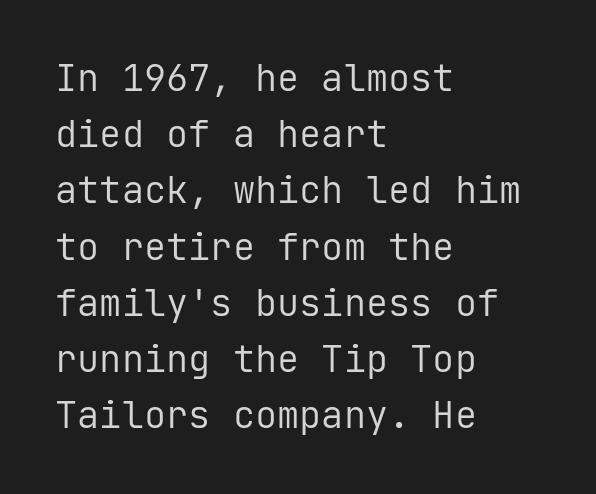
Q: Is the text bold? A: No.
Q: Is the text italic (slanted)? A: No, it is upright.
Q: Is the typeface a serif or a sans-serif typeface? A: Sans-serif.
Q: Is the text underlined? A: No.
Q: How is the paragraph aligned? A: Left-aligned.
Q: Is the spacing between letters normal or unusually wide? A: Normal.
Q: Is the spacing between lines tight, normal or loose? A: Normal.
Q: Width (condensed, normal, or wide)? A: Normal.
Q: Stroke contrast? A: Low.
Q: x-height? A: Medium.
Q: Monospaced? A: Yes.
